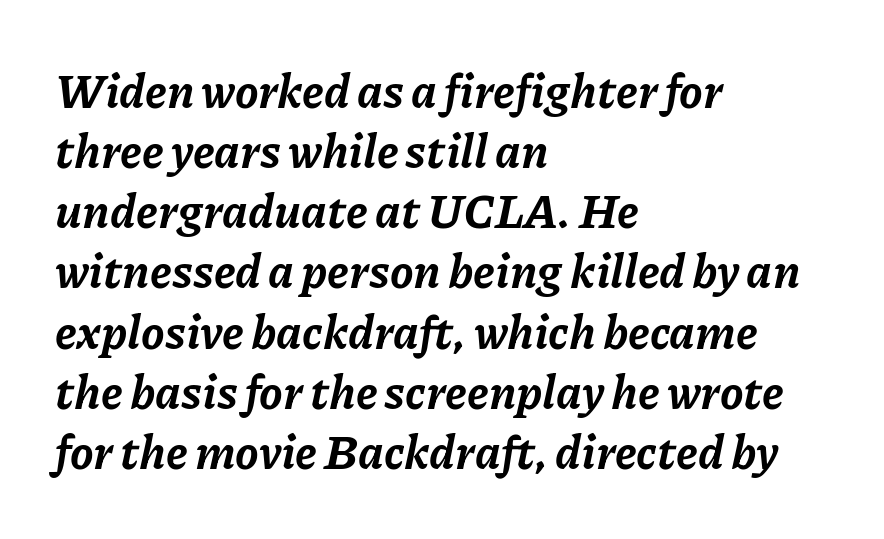
{"italic": "yes", "lean": "right", "slant_degrees": 11, "bold": "yes", "weight": "bold", "width": "normal", "stroke_contrast": "low", "x_height": "medium", "monospaced": "no", "underline": "no", "align": "left", "line_spacing": "normal", "line_spacing_ratio": 1.28, "letter_spacing": "normal", "letter_spacing_em": 0.0, "glyph_px": 47}
